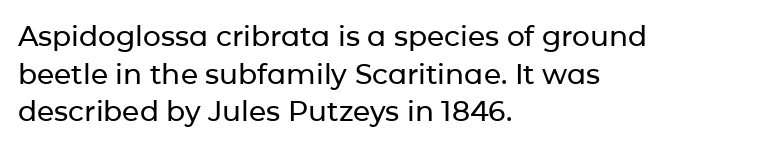
Q: Is the text italic (slanted)? A: No, it is upright.
Q: Is the typeface a serif or a sans-serif typeface? A: Sans-serif.
Q: Is the text underlined? A: No.
Q: How is the paragraph aligned? A: Left-aligned.
Q: Is the spacing between letters normal or unusually wide? A: Normal.
Q: Is the spacing between lines tight, normal or loose? A: Normal.
Q: Width (condensed, normal, or wide)? A: Normal.
Q: Stroke contrast? A: Low.
Q: x-height? A: Medium.
Q: Monospaced? A: No.
